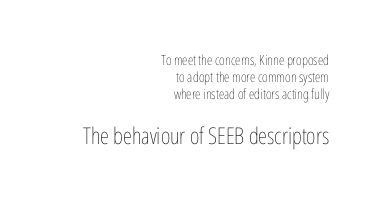
{"italic": "no", "bold": "no", "underline": "no", "align": "right", "line_spacing_ratio": 1.23, "letter_spacing": "normal", "letter_spacing_em": 0.0, "larger_block": "second", "size_ratio": 1.64, "glyph_px": 23}
